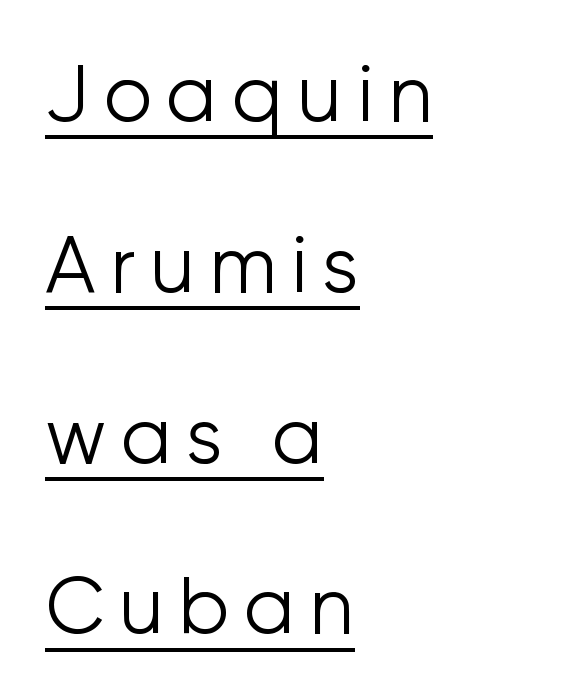
{"serif": "no", "italic": "no", "bold": "no", "weight": "light", "width": "normal", "stroke_contrast": "low", "x_height": "medium", "monospaced": "no", "underline": "yes", "align": "left", "line_spacing": "loose", "line_spacing_ratio": 2.19, "glyph_px": 78}
